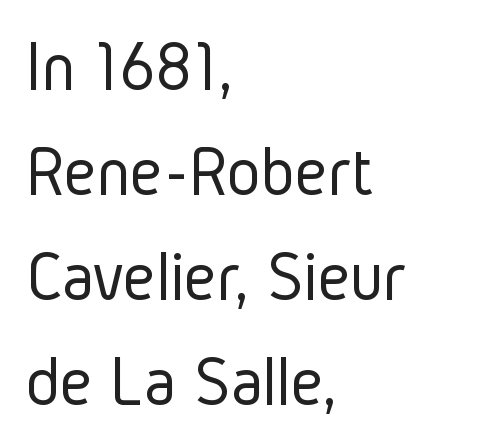
Q: Is the text bold? A: No.
Q: Is the text italic (slanted)? A: No, it is upright.
Q: Is the typeface a serif or a sans-serif typeface? A: Sans-serif.
Q: Is the text underlined? A: No.
Q: How is the paragraph aligned? A: Left-aligned.
Q: Is the spacing between letters normal or unusually wide? A: Normal.
Q: Is the spacing between lines tight, normal or loose? A: Normal.
Q: Width (condensed, normal, or wide)? A: Condensed.
Q: Stroke contrast? A: Low.
Q: x-height? A: Medium.
Q: Monospaced? A: No.
